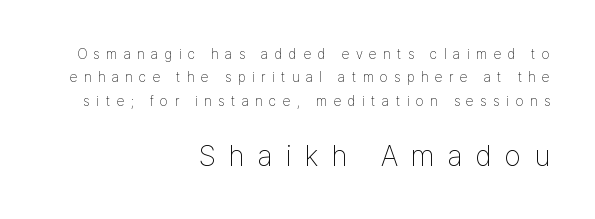
{"serif": "no", "italic": "no", "bold": "no", "weight": "thin", "width": "condensed", "stroke_contrast": "low", "x_height": "medium", "monospaced": "no", "underline": "no", "align": "right", "line_spacing": "normal", "line_spacing_ratio": 1.67, "letter_spacing": "wide", "letter_spacing_em": 0.46, "larger_block": "second", "size_ratio": 2.07, "glyph_px": 29}
